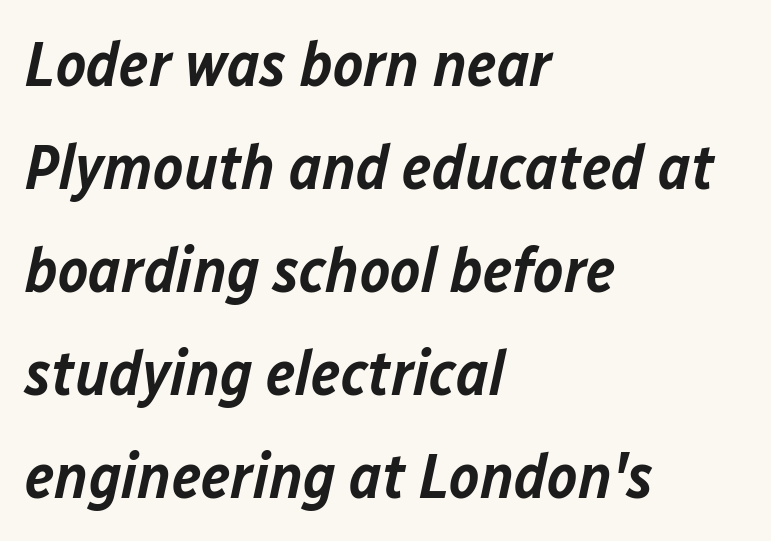
The image shows 64 px semibold type, italic (leaning right); set left-aligned, normal line spacing (1.61x), normal letter spacing, not underlined; low stroke contrast and a medium x-height.
